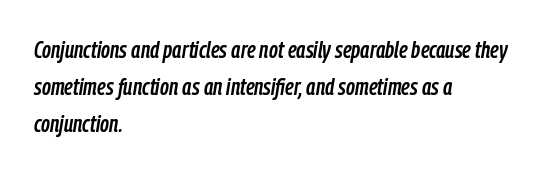
{"italic": "yes", "lean": "right", "slant_degrees": 9, "underline": "no", "align": "left", "line_spacing": "normal", "line_spacing_ratio": 1.54, "letter_spacing": "normal", "letter_spacing_em": 0.0, "glyph_px": 24}
